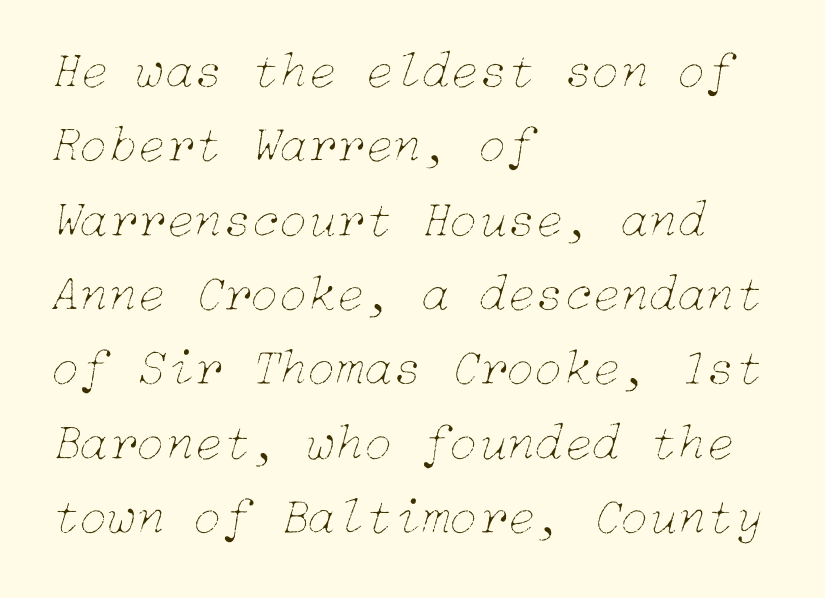
Q: Is the text bold? A: No.
Q: Is the text italic (slanted)? A: Yes, it leans right by about 15 degrees.
Q: Is the text underlined? A: No.
Q: How is the paragraph aligned? A: Left-aligned.
Q: Is the spacing between letters normal or unusually wide? A: Normal.
Q: Is the spacing between lines tight, normal or loose? A: Normal.
Q: Width (condensed, normal, or wide)? A: Normal.
Q: Stroke contrast? A: Low.
Q: x-height? A: Medium.
